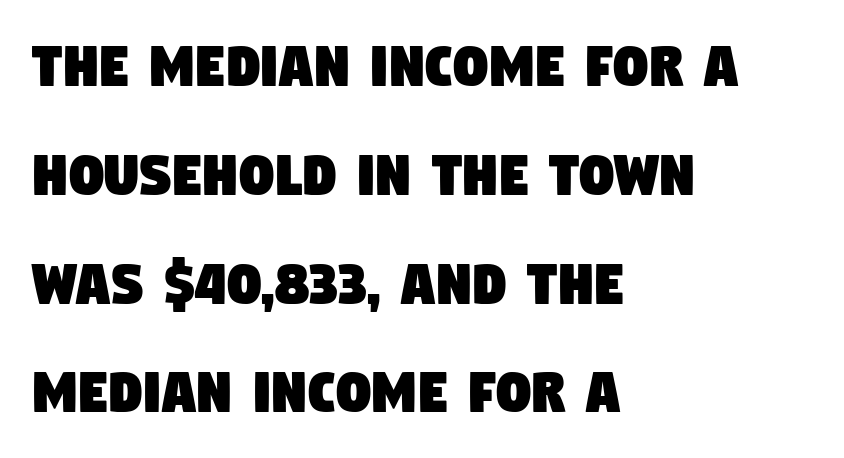
{"serif": "no", "width": "condensed", "stroke_contrast": "low", "x_height": "large", "monospaced": "no", "underline": "no", "align": "left", "line_spacing": "normal", "line_spacing_ratio": 1.6, "letter_spacing": "normal", "letter_spacing_em": 0.0, "glyph_px": 68}
